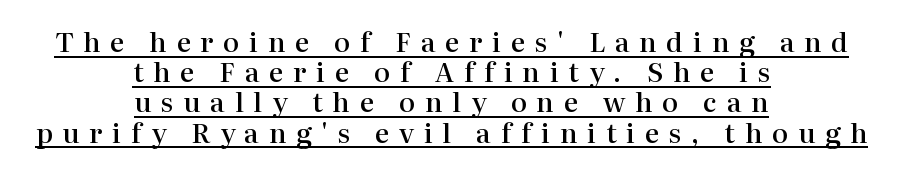
{"italic": "no", "bold": "semi", "underline": "yes", "align": "center", "line_spacing": "tight", "line_spacing_ratio": 1.12, "letter_spacing": "wide", "letter_spacing_em": 0.36, "glyph_px": 27}
